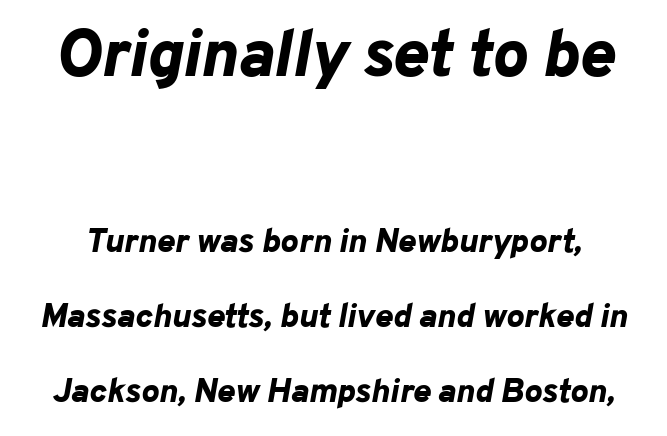
Q: Is the text bold? A: Yes.
Q: Is the text italic (slanted)? A: Yes, it leans right by about 10 degrees.
Q: Is the text underlined? A: No.
Q: Is the spacing between letters normal or unusually wide? A: Normal.
Q: Is the spacing between lines tight, normal or loose? A: Loose.
Q: Which block of text is set in a larger size, the first (top) or the second (bottom)? A: The first (top) one.
Q: Width (condensed, normal, or wide)? A: Normal.
Q: Stroke contrast? A: Low.
Q: x-height? A: Medium.
Q: Monospaced? A: No.
